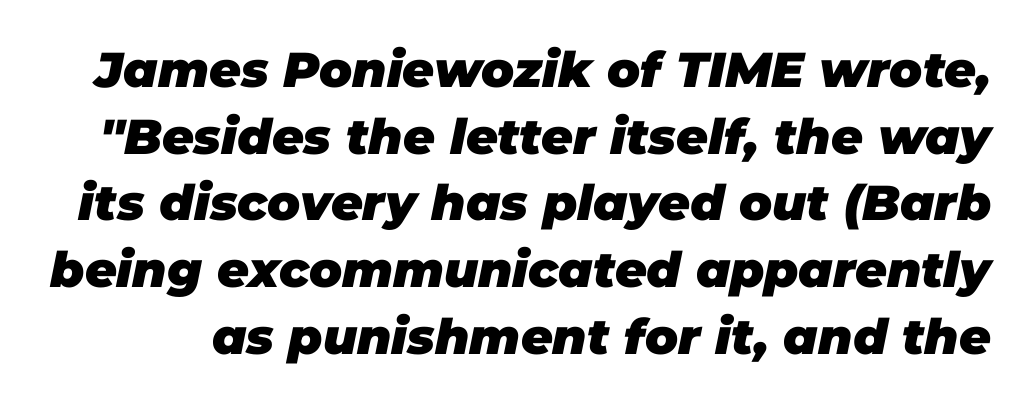
{"italic": "yes", "lean": "right", "slant_degrees": 11, "bold": "yes", "weight": "heavy", "width": "normal", "stroke_contrast": "low", "x_height": "large", "monospaced": "no", "underline": "no", "line_spacing": "normal", "line_spacing_ratio": 1.36, "letter_spacing": "normal", "letter_spacing_em": 0.0, "glyph_px": 49}
